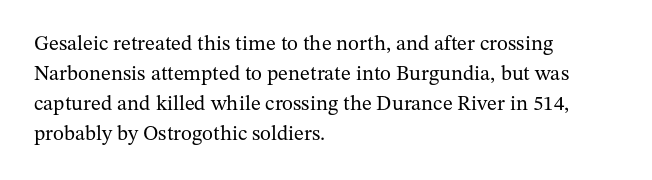
Q: Is the text bold? A: No.
Q: Is the text italic (slanted)? A: No, it is upright.
Q: Is the text underlined? A: No.
Q: How is the paragraph aligned? A: Left-aligned.
Q: Is the spacing between letters normal or unusually wide? A: Normal.
Q: Is the spacing between lines tight, normal or loose? A: Normal.
